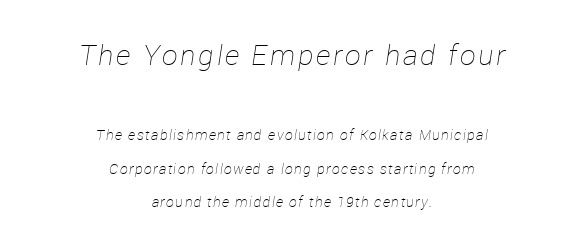
{"italic": "yes", "lean": "right", "slant_degrees": 12, "bold": "no", "weight": "thin", "width": "normal", "stroke_contrast": "low", "x_height": "medium", "monospaced": "no", "underline": "no", "align": "center", "line_spacing": "loose", "line_spacing_ratio": 2.41, "larger_block": "first", "size_ratio": 2.0, "glyph_px": 28}
